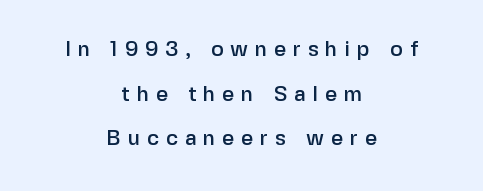
The image shows 21 px text type, upright; set centered, loose line spacing (2.13x), unusually wide letter spacing (+0.33 em), not underlined.
